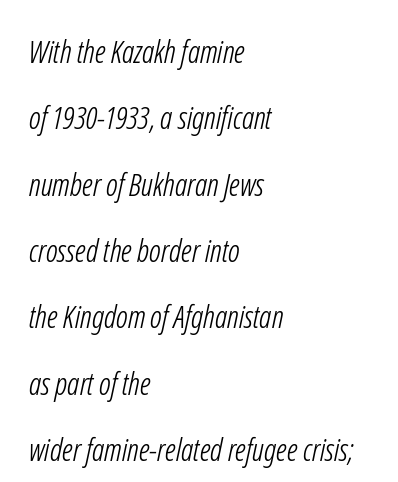
{"serif": "no", "bold": "no", "weight": "light", "width": "condensed", "stroke_contrast": "low", "x_height": "medium", "monospaced": "no", "underline": "no", "align": "left", "line_spacing": "loose", "line_spacing_ratio": 2.14, "letter_spacing": "normal", "letter_spacing_em": 0.0, "glyph_px": 31}
